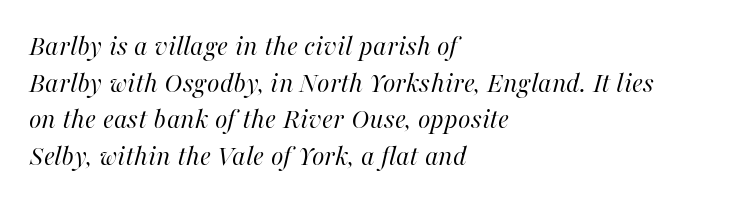
{"italic": "yes", "lean": "right", "slant_degrees": 16, "bold": "no", "weight": "regular", "width": "normal", "stroke_contrast": "high", "x_height": "medium", "monospaced": "no", "underline": "no", "align": "left", "line_spacing": "normal", "line_spacing_ratio": 1.26, "letter_spacing": "normal", "letter_spacing_em": 0.0, "glyph_px": 29}
